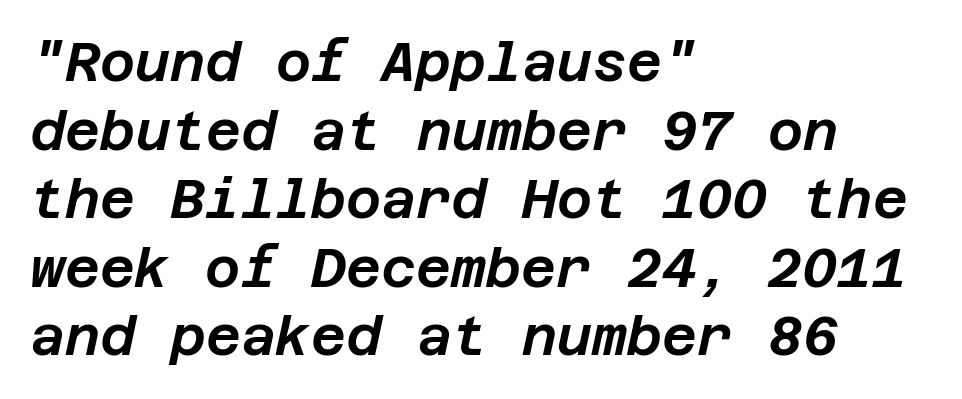
Q: Is the text italic (slanted)? A: Yes, it leans right by about 12 degrees.
Q: Is the text underlined? A: No.
Q: How is the paragraph aligned? A: Left-aligned.
Q: Is the spacing between letters normal or unusually wide? A: Normal.
Q: Is the spacing between lines tight, normal or loose? A: Normal.
Q: Width (condensed, normal, or wide)? A: Normal.
Q: Stroke contrast? A: Low.
Q: x-height? A: Large.
